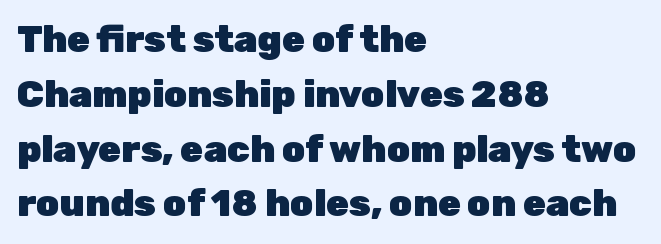
The image shows 37 px heavy sans-serif type, upright; set left-aligned, normal line spacing (1.48x), normal letter spacing, not underlined; low stroke contrast and a medium x-height.
